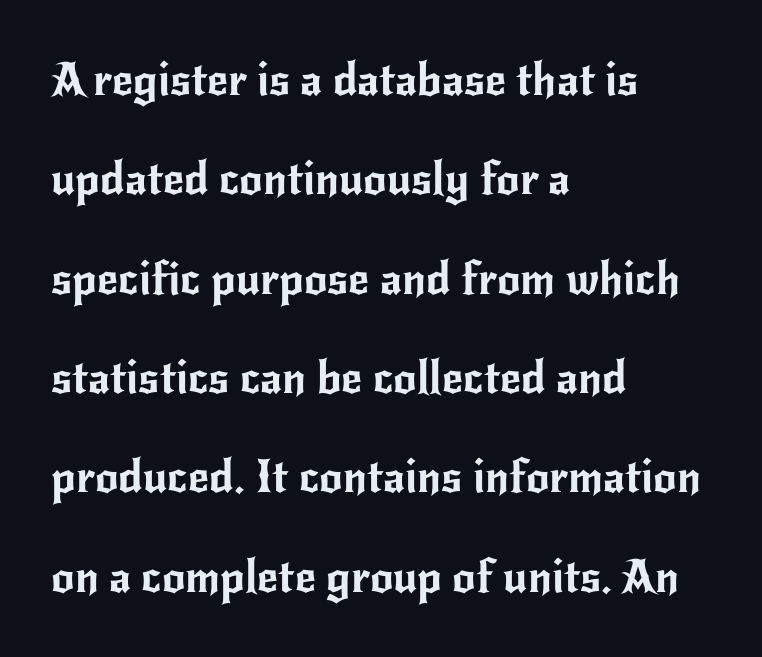
{"serif": "no", "italic": "no", "width": "normal", "stroke_contrast": "low", "x_height": "small", "monospaced": "no", "underline": "no", "align": "left", "line_spacing": "loose", "line_spacing_ratio": 2.16, "letter_spacing": "normal", "letter_spacing_em": 0.0, "glyph_px": 46}
